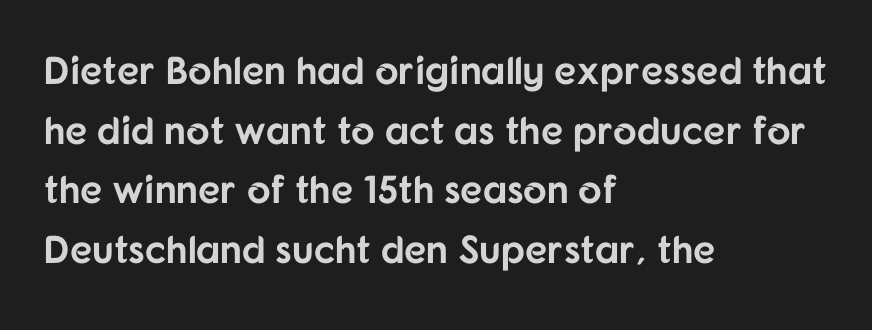
The image shows 39 px bold sans-serif type, upright; set left-aligned, normal line spacing (1.53x), normal letter spacing, not underlined; low stroke contrast and a medium x-height.
